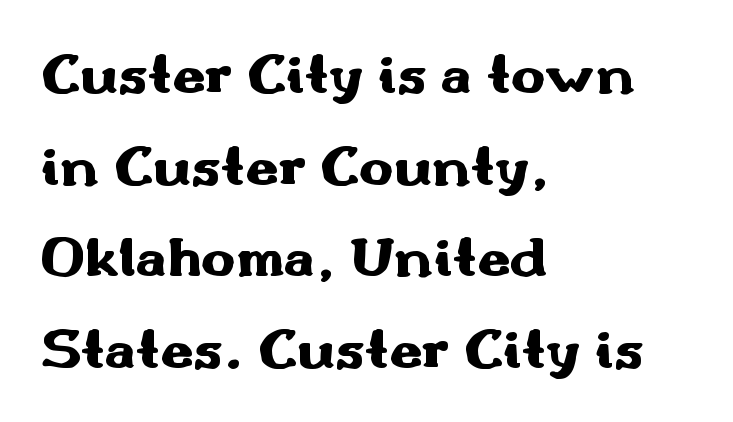
Q: Is the text bold? A: Yes.
Q: Is the text italic (slanted)? A: No, it is upright.
Q: Is the typeface a serif or a sans-serif typeface? A: Sans-serif.
Q: Is the text underlined? A: No.
Q: How is the paragraph aligned? A: Left-aligned.
Q: Is the spacing between letters normal or unusually wide? A: Normal.
Q: Is the spacing between lines tight, normal or loose? A: Normal.
Q: Width (condensed, normal, or wide)? A: Wide.
Q: Stroke contrast? A: Medium.
Q: x-height? A: Small.
Q: Monospaced? A: No.
